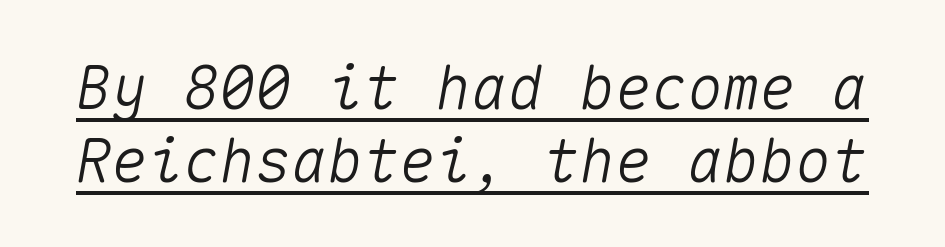
{"italic": "yes", "lean": "right", "slant_degrees": 10, "width": "normal", "stroke_contrast": "medium", "x_height": "medium", "monospaced": "yes", "underline": "yes", "line_spacing_ratio": 1.21, "letter_spacing": "normal", "letter_spacing_em": 0.0, "glyph_px": 60}
